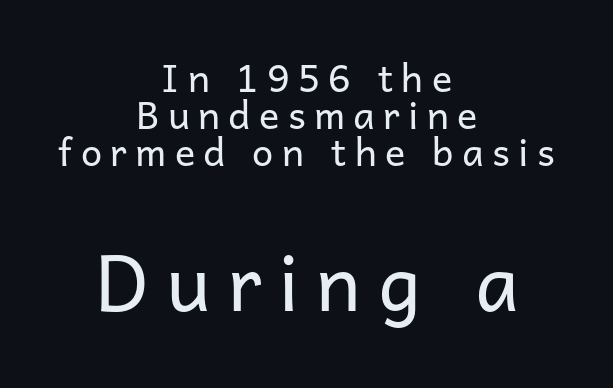
On a weight scale, this lands at 450 or below. You can tell from the bare stems that sans-serif type was used. The block of text is dense from top to bottom, with scant space between rows. The gaps between neighbouring characters are conspicuously large. Line starts and ends both wander, symmetrically.
